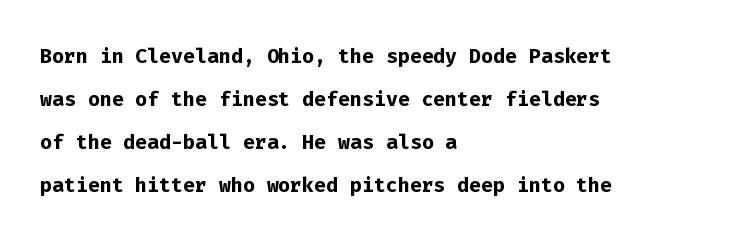
Q: Is the text bold? A: Yes.
Q: Is the text italic (slanted)? A: No, it is upright.
Q: Is the typeface a serif or a sans-serif typeface? A: Sans-serif.
Q: Is the text underlined? A: No.
Q: How is the paragraph aligned? A: Left-aligned.
Q: Is the spacing between letters normal or unusually wide? A: Normal.
Q: Is the spacing between lines tight, normal or loose? A: Normal.
Q: Width (condensed, normal, or wide)? A: Normal.
Q: Stroke contrast? A: Low.
Q: x-height? A: Medium.
Q: Monospaced? A: Yes.
